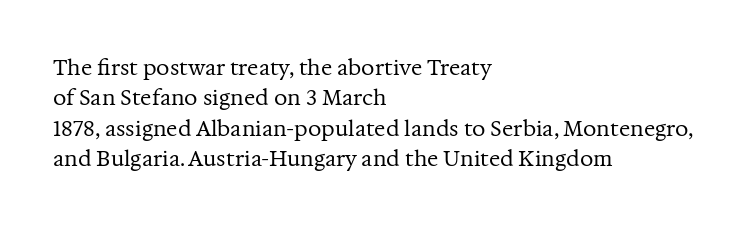
Letter spacing: default. Ink coverage per letter is moderate at most. The rag falls on the right side of this text block. Descenders are the only things crossing below the line. This block has exactly the height ordinary leading produces. This is the regular roman posture of the typeface.
